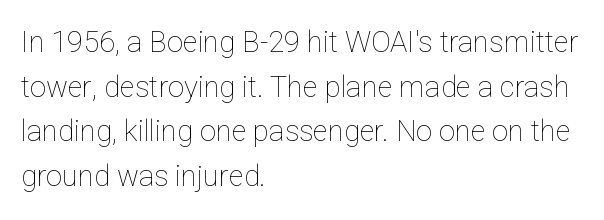
The image shows 29 px thin type, upright; set left-aligned, normal line spacing (1.54x), normal letter spacing, not underlined; low stroke contrast and a medium x-height.
